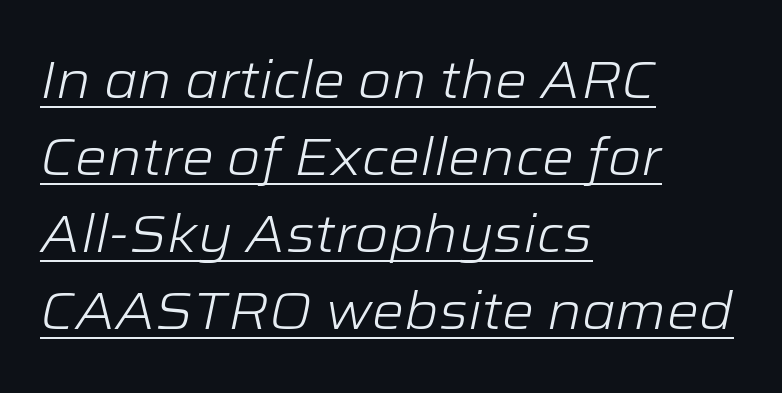
Q: Is the text bold? A: No.
Q: Is the text italic (slanted)? A: Yes, it leans right by about 12 degrees.
Q: Is the text underlined? A: Yes.
Q: How is the paragraph aligned? A: Left-aligned.
Q: Is the spacing between letters normal or unusually wide? A: Normal.
Q: Is the spacing between lines tight, normal or loose? A: Normal.
Q: Width (condensed, normal, or wide)? A: Wide.
Q: Stroke contrast? A: Low.
Q: x-height? A: Medium.
Q: Monospaced? A: No.
